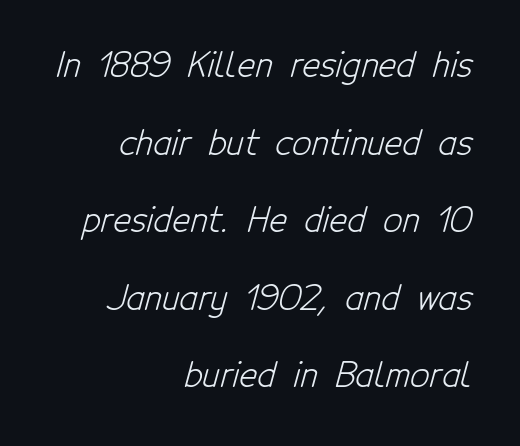
The image shows 34 px light, condensed sans-serif type; set right-aligned, loose line spacing (2.28x), normal letter spacing, not underlined; low stroke contrast and a medium x-height.
